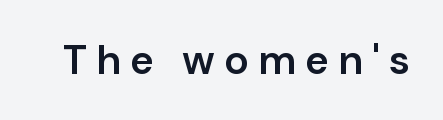
{"serif": "no", "italic": "no", "bold": "semi", "weight": "semibold", "width": "normal", "stroke_contrast": "low", "x_height": "medium", "monospaced": "no", "underline": "no", "letter_spacing": "wide", "letter_spacing_em": 0.22, "glyph_px": 41}
